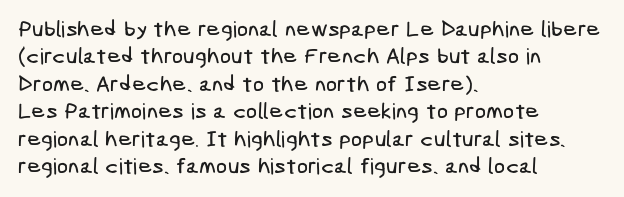
Observe the ordinary spacing: letters are neighbours, not strangers. The lines in this sample share a left origin and differ only in where they stop. Unmarked baselines from the first word to the last. These lines sit exactly where default settings would place them.
